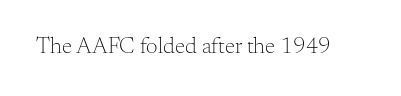
{"italic": "no", "bold": "no", "underline": "no", "letter_spacing": "normal", "letter_spacing_em": 0.0, "glyph_px": 23}
